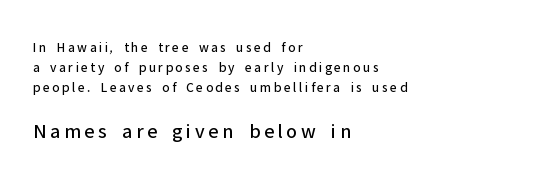
Q: Is the text bold? A: No.
Q: Is the text italic (slanted)? A: No, it is upright.
Q: Is the text underlined? A: No.
Q: How is the paragraph aligned? A: Left-aligned.
Q: Is the spacing between lines tight, normal or loose? A: Normal.
Q: Which block of text is set in a larger size, the first (top) or the second (bottom)? A: The second (bottom) one.
